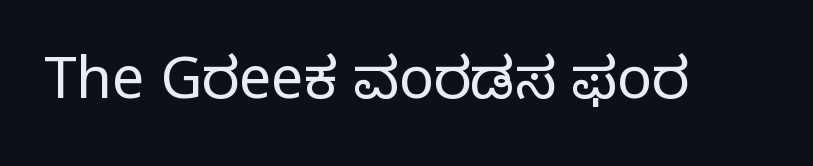
Look at the tracking — it's just the regular setting, nothing added. Proportional: the letters do not fall into vertical columns. The typesetting does not lean heavy: it is not bold. Unlike a clean sans, this face finishes its strokes with serifs.
